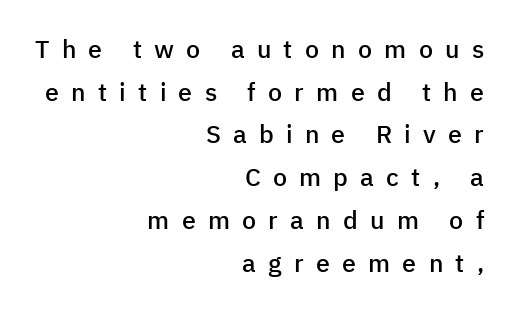
The image shows 25 px text type, upright; set right-aligned, line spacing 1.71x, unusually wide letter spacing (+0.49 em), not underlined.
